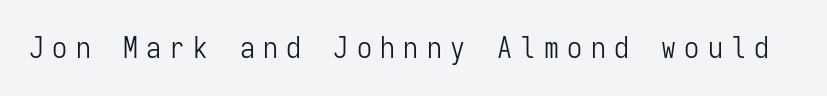
This sample uses expanded letter spacing, leaving extra air between glyphs. Looks like terminal output: every glyph gets an equal slot. The string is rendered with underlining switched off. Font category for this specimen: sans-serif. Stem width sits at or under what a default text font uses.
